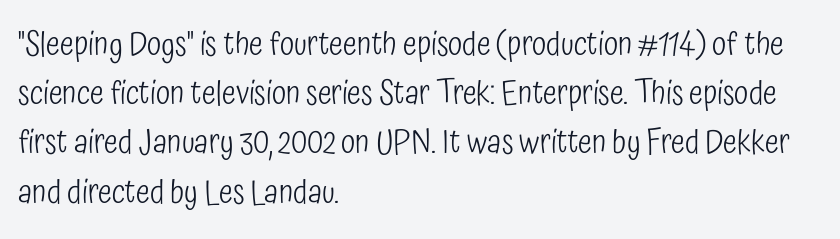
Vertical stems look standard width or narrower in stroke. The passage shown is typed in a proportional face where columns would drift. Quick note: interline space is typical. Bare-footed words on every line.
